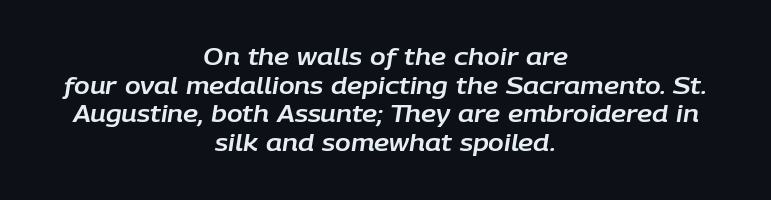
The image shows 23 px text type, italic (leaning right); set centered, normal line spacing (1.25x), normal letter spacing, not underlined.
